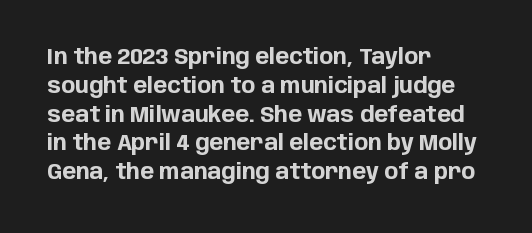
Leftover space on each line is placed entirely after the last word. The baseline area is clear. Tracking value appears to be zero — textbook default spacing. Is the type bold? Yes — the strokes are clearly thick and heavy.
